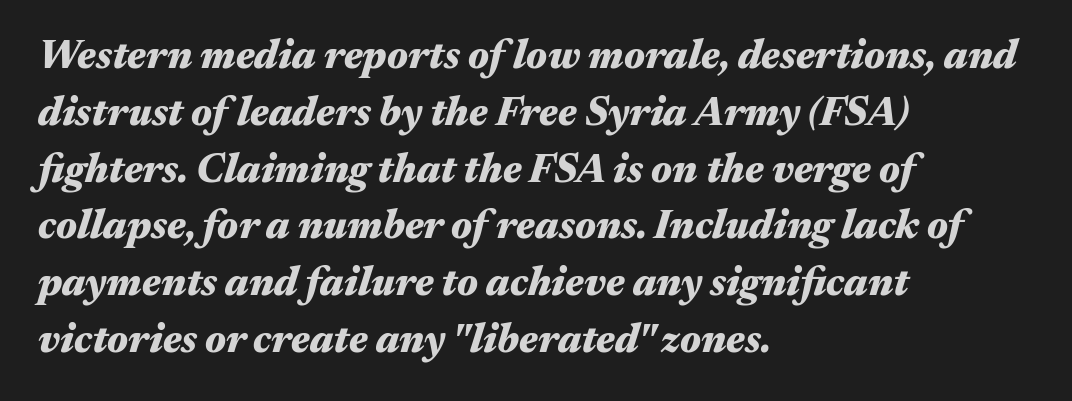
{"italic": "yes", "lean": "right", "slant_degrees": 17, "bold": "yes", "weight": "heavy", "width": "wide", "stroke_contrast": "medium", "x_height": "medium", "monospaced": "no", "underline": "no", "align": "left", "line_spacing": "normal", "line_spacing_ratio": 1.42, "letter_spacing": "normal", "letter_spacing_em": 0.0, "glyph_px": 40}
